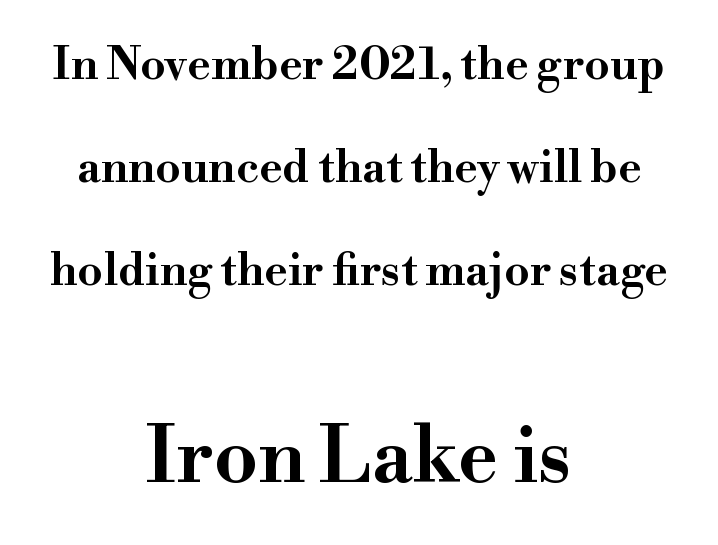
Q: Is the text italic (slanted)? A: No, it is upright.
Q: Is the typeface a serif or a sans-serif typeface? A: Serif.
Q: Is the text underlined? A: No.
Q: How is the paragraph aligned? A: Centered.
Q: Is the spacing between letters normal or unusually wide? A: Normal.
Q: Is the spacing between lines tight, normal or loose? A: Loose.
Q: Which block of text is set in a larger size, the first (top) or the second (bottom)? A: The second (bottom) one.
Q: Width (condensed, normal, or wide)? A: Wide.
Q: Stroke contrast? A: High.
Q: x-height? A: Small.
Q: Monospaced? A: No.
